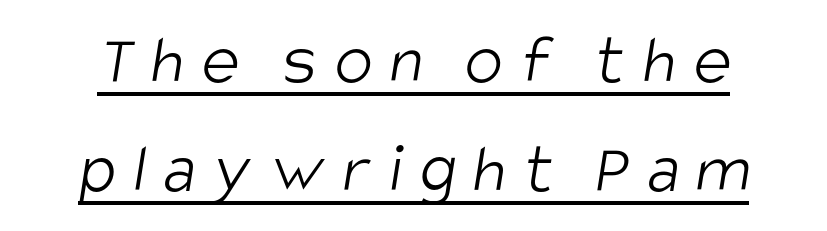
Q: Is the text bold? A: No.
Q: Is the typeface a serif or a sans-serif typeface? A: Sans-serif.
Q: Is the text underlined? A: Yes.
Q: Is the spacing between letters normal or unusually wide? A: Unusually wide.
Q: Is the spacing between lines tight, normal or loose? A: Normal.
Q: Width (condensed, normal, or wide)? A: Condensed.
Q: Stroke contrast? A: Low.
Q: x-height? A: Large.
Q: Monospaced? A: No.
